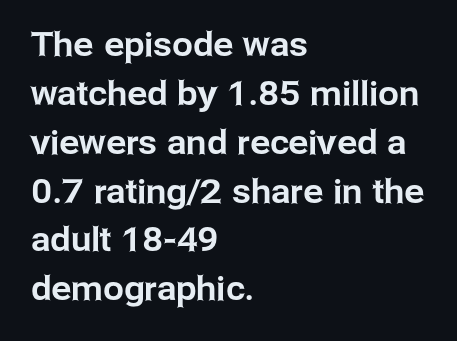
The face used here is rendered with its standard letterfit. The paragraph shown leans on its left margin. Is there any slant? The stems are plumb. Examine the stroke ends and you'll find no serifs. Here the designer chose a conventional face with non-uniform glyph widths. Leading: standard.
